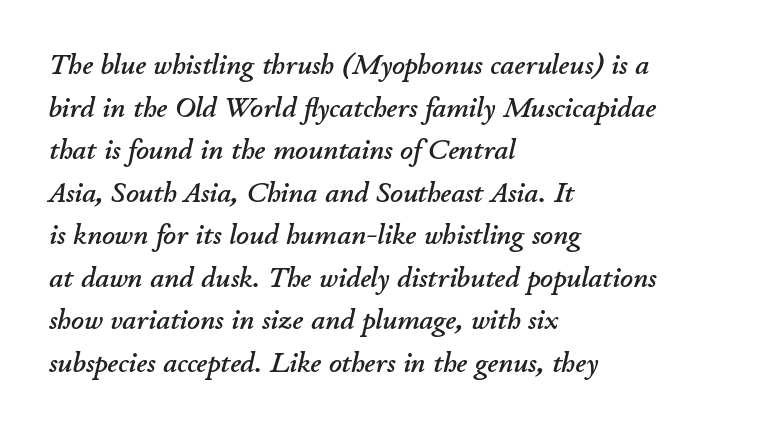
Q: Is the text italic (slanted)? A: Yes, it leans right by about 11 degrees.
Q: Is the text underlined? A: No.
Q: How is the paragraph aligned? A: Left-aligned.
Q: Is the spacing between letters normal or unusually wide? A: Normal.
Q: Is the spacing between lines tight, normal or loose? A: Normal.
Q: Width (condensed, normal, or wide)? A: Normal.
Q: Stroke contrast? A: Low.
Q: x-height? A: Small.
Q: Monospaced? A: No.
